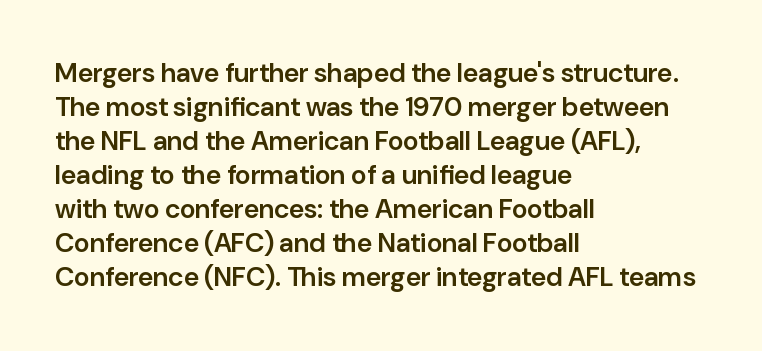
The image shows 27 px text type, upright; set left-aligned, normal line spacing (1.26x), normal letter spacing, not underlined.
